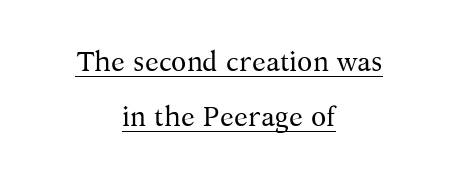
{"serif": "yes", "italic": "no", "bold": "no", "weight": "regular", "width": "normal", "stroke_contrast": "medium", "x_height": "medium", "monospaced": "no", "underline": "yes", "align": "center", "line_spacing": "loose", "line_spacing_ratio": 1.96, "letter_spacing": "normal", "letter_spacing_em": 0.0, "glyph_px": 28}
